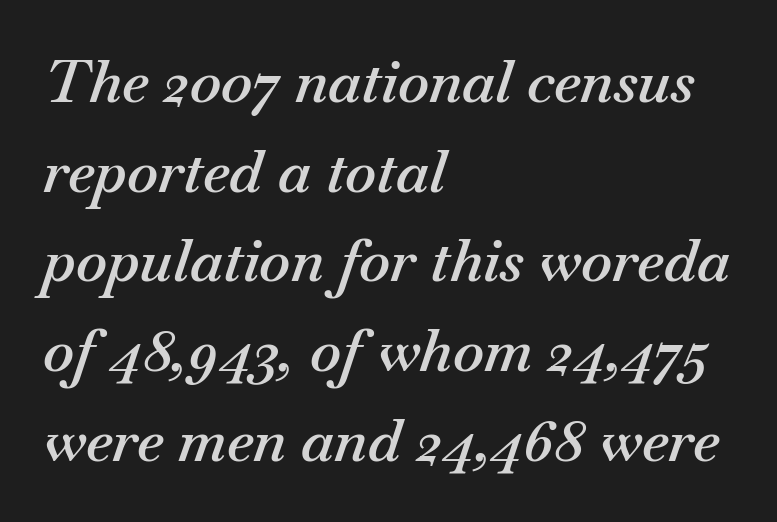
Tracking here is standard; glyphs follow each other at the usual distance. Leading: standard. This is the in-between weight designers call semibold or demi. Check under the words: just untouched page. Character widths vary here, with narrow letters taking less room than wide ones. These lines were composed using italics.
